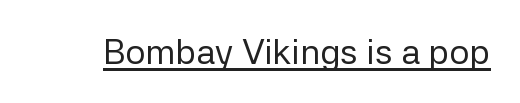
The image shows 35 px regular-weight sans-serif type, upright; set normal letter spacing, underlined; low stroke contrast and a medium x-height.
